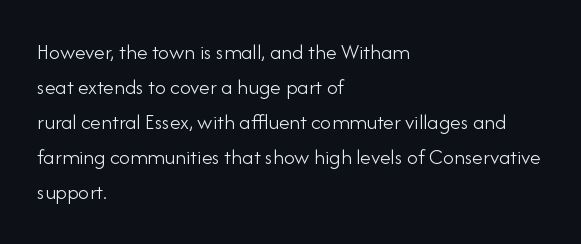
The image shows 22 px text type, upright; set left-aligned, normal line spacing (1.59x), normal letter spacing, not underlined.
